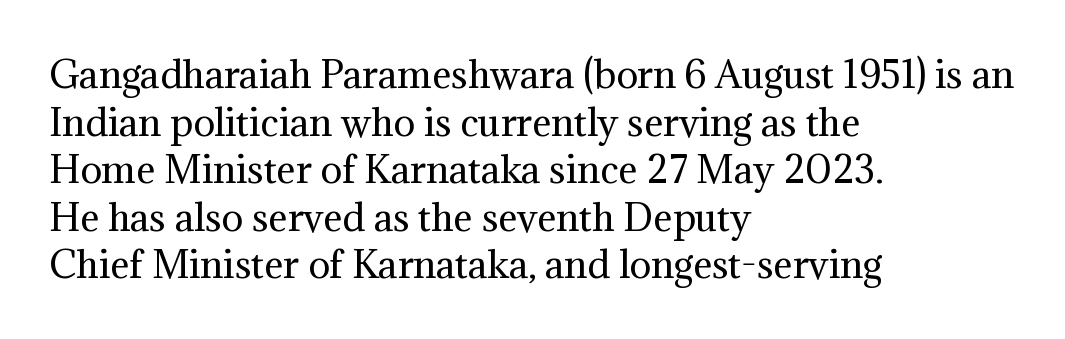
The letters stand upright; this is a roman face. The passage shown stacks its lines at a standard gap. Underline: absent. The typesetting does not lean heavy: it is not bold. Honestly, the letter spacing is just normal — you wouldn't notice it.
